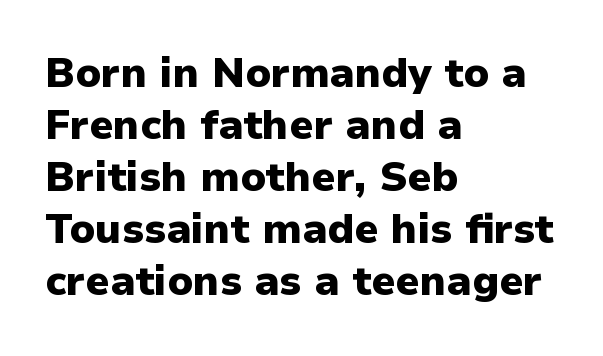
{"serif": "no", "italic": "no", "bold": "yes", "weight": "heavy", "width": "normal", "stroke_contrast": "low", "x_height": "medium", "monospaced": "no", "underline": "no", "align": "left", "line_spacing": "normal", "line_spacing_ratio": 1.27, "letter_spacing": "normal", "letter_spacing_em": 0.0, "glyph_px": 41}
